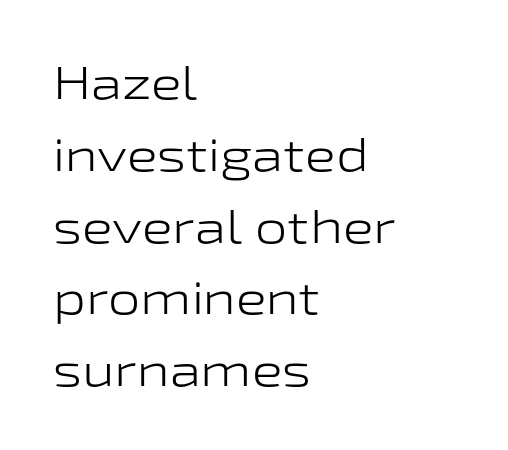
Q: Is the text bold? A: No.
Q: Is the text italic (slanted)? A: No, it is upright.
Q: Is the typeface a serif or a sans-serif typeface? A: Sans-serif.
Q: Is the text underlined? A: No.
Q: How is the paragraph aligned? A: Left-aligned.
Q: Is the spacing between letters normal or unusually wide? A: Normal.
Q: Is the spacing between lines tight, normal or loose? A: Normal.
Q: Width (condensed, normal, or wide)? A: Wide.
Q: Stroke contrast? A: Low.
Q: x-height? A: Medium.
Q: Monospaced? A: No.
